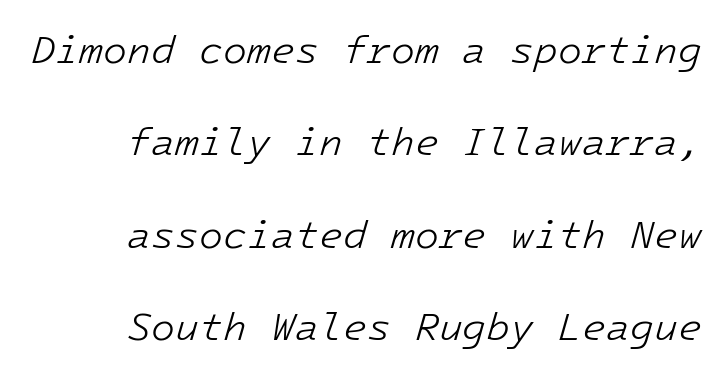
Q: Is the text bold? A: No.
Q: Is the text italic (slanted)? A: Yes, it leans right by about 16 degrees.
Q: Is the text underlined? A: No.
Q: How is the paragraph aligned? A: Right-aligned.
Q: Is the spacing between letters normal or unusually wide? A: Normal.
Q: Is the spacing between lines tight, normal or loose? A: Loose.
Q: Width (condensed, normal, or wide)? A: Normal.
Q: Stroke contrast? A: Low.
Q: x-height? A: Medium.
Q: Monospaced? A: Yes.
